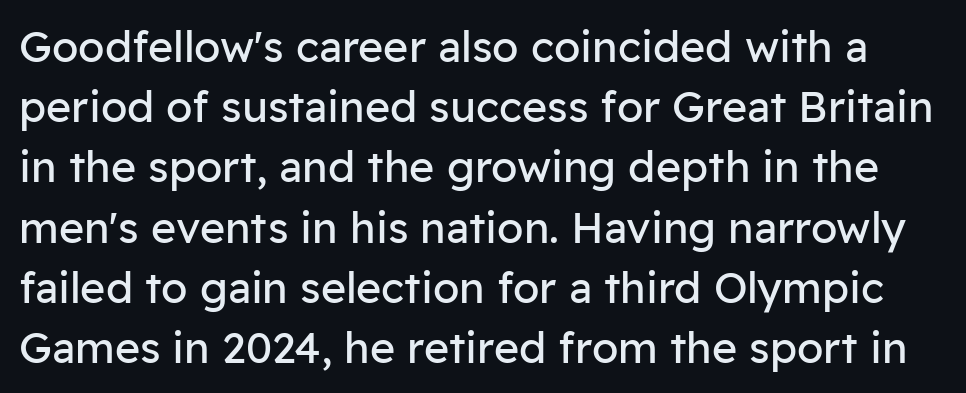
The image shows 43 px regular-weight sans-serif type, upright; set normal line spacing (1.4x), normal letter spacing, not underlined; low stroke contrast and a medium x-height.
